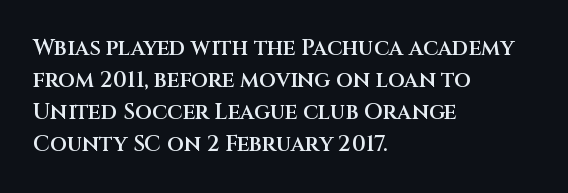
{"italic": "no", "bold": "semi", "underline": "no", "align": "left", "line_spacing": "normal", "line_spacing_ratio": 1.45, "letter_spacing": "normal", "letter_spacing_em": 0.0, "glyph_px": 22}
